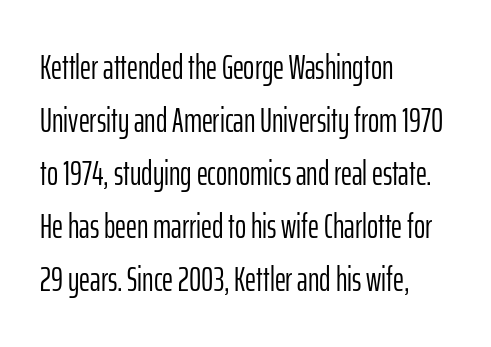
{"serif": "no", "italic": "no", "bold": "no", "weight": "light", "width": "condensed", "stroke_contrast": "low", "x_height": "medium", "monospaced": "no", "underline": "no", "align": "left", "line_spacing": "normal", "line_spacing_ratio": 1.56, "letter_spacing": "normal", "letter_spacing_em": 0.0, "glyph_px": 34}
